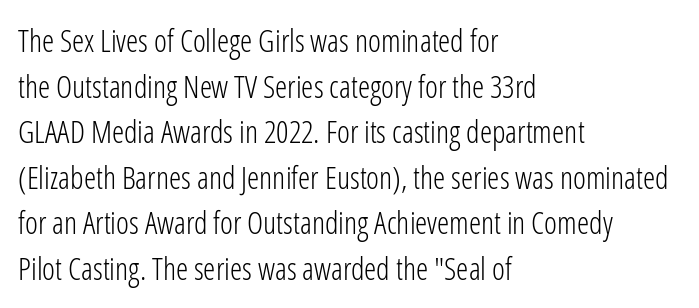
Q: Is the text bold? A: No.
Q: Is the text italic (slanted)? A: No, it is upright.
Q: Is the typeface a serif or a sans-serif typeface? A: Sans-serif.
Q: Is the text underlined? A: No.
Q: How is the paragraph aligned? A: Left-aligned.
Q: Is the spacing between letters normal or unusually wide? A: Normal.
Q: Is the spacing between lines tight, normal or loose? A: Normal.
Q: Width (condensed, normal, or wide)? A: Condensed.
Q: Stroke contrast? A: Low.
Q: x-height? A: Medium.
Q: Monospaced? A: No.
